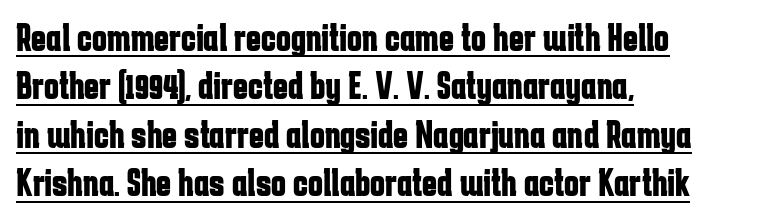
{"serif": "no", "italic": "no", "bold": "yes", "weight": "bold", "width": "condensed", "stroke_contrast": "low", "x_height": "medium", "monospaced": "no", "underline": "yes", "align": "left", "line_spacing_ratio": 1.21, "letter_spacing": "normal", "letter_spacing_em": 0.0, "glyph_px": 40}
